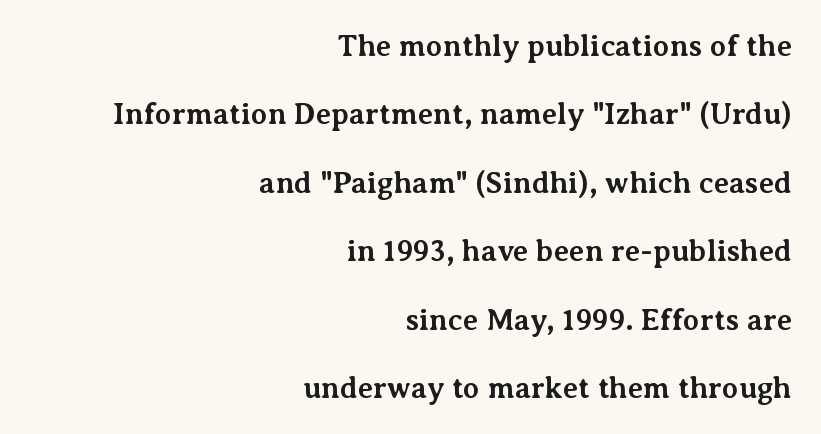
What kind of face is this? One with serifs. Spacing between characters is what you'd get straight out of the box. Successive baselines arrive slowly, with a big drop between each. The foot of each line stays bare and open.
